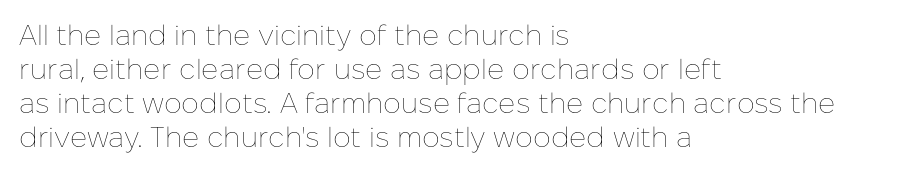
Glyph-to-glyph distance matches everyday printed text. Every character sits straight up, as roman type does. Every row of glyphs begins at an identical x-position on the left. No word sits above an underline. The letterforms sit at book weight or below.
